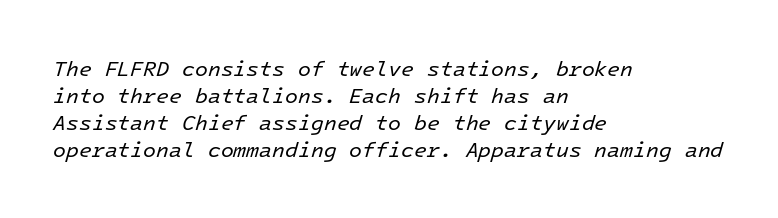
The image shows 21 px text type, italic (leaning right); set left-aligned, normal line spacing (1.29x), normal letter spacing, not underlined.
